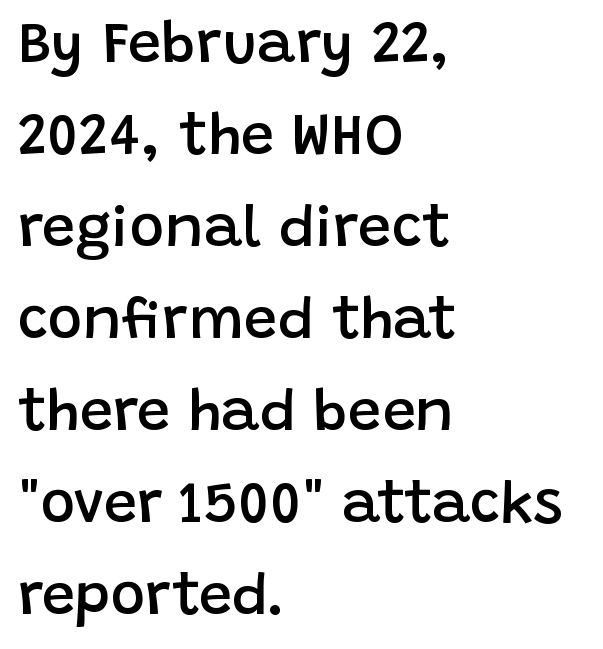
Q: Is the text bold? A: Semi-bold.
Q: Is the text italic (slanted)? A: No, it is upright.
Q: Is the typeface a serif or a sans-serif typeface? A: Sans-serif.
Q: Is the text underlined? A: No.
Q: How is the paragraph aligned? A: Left-aligned.
Q: Is the spacing between letters normal or unusually wide? A: Normal.
Q: Is the spacing between lines tight, normal or loose? A: Normal.
Q: Width (condensed, normal, or wide)? A: Normal.
Q: Stroke contrast? A: Low.
Q: x-height? A: Large.
Q: Monospaced? A: No.
